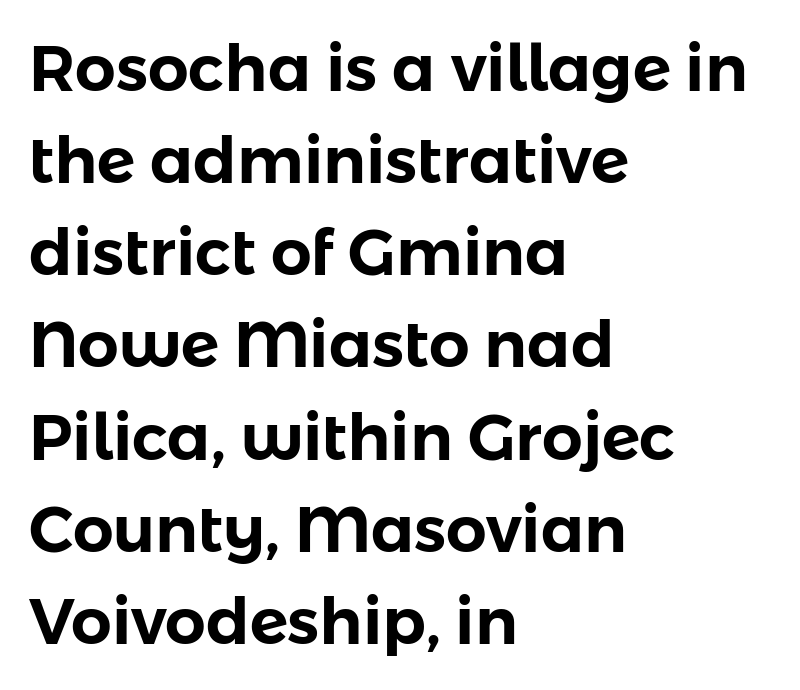
The image shows 64 px sans-serif type, upright; set left-aligned, normal line spacing (1.44x), normal letter spacing, not underlined; low stroke contrast and a medium x-height.
